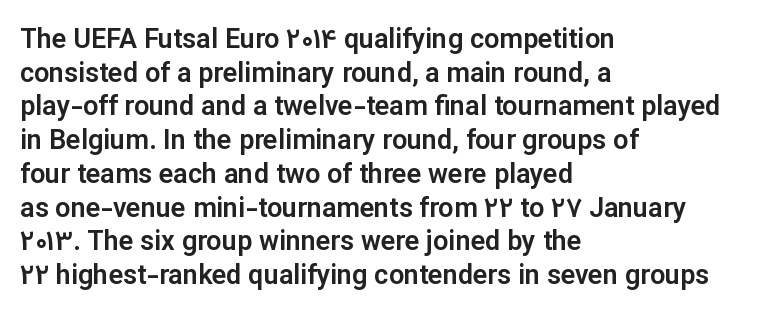
Q: Is the text italic (slanted)? A: No, it is upright.
Q: Is the text underlined? A: No.
Q: How is the paragraph aligned? A: Left-aligned.
Q: Is the spacing between letters normal or unusually wide? A: Normal.
Q: Is the spacing between lines tight, normal or loose? A: Normal.
